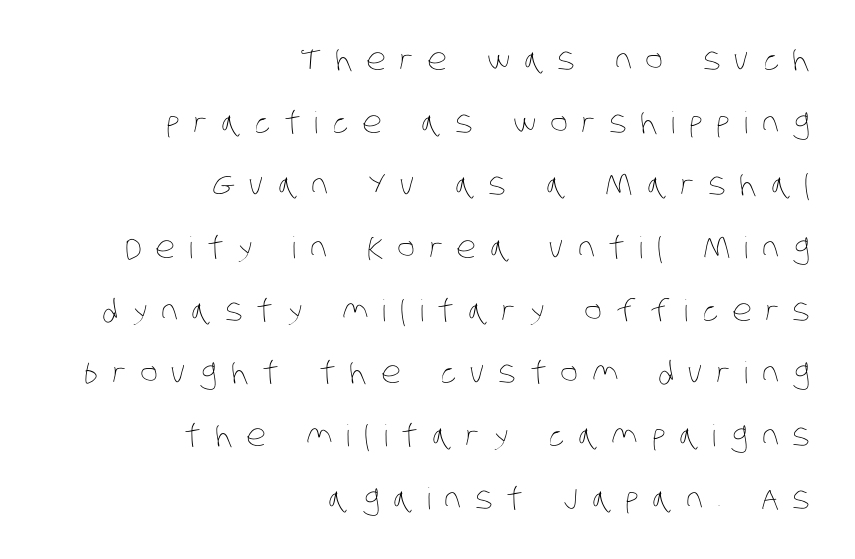
Q: Is the text bold? A: No.
Q: Is the text underlined? A: No.
Q: How is the paragraph aligned? A: Right-aligned.
Q: Is the spacing between letters normal or unusually wide? A: Unusually wide.
Q: Is the spacing between lines tight, normal or loose? A: Loose.
Q: Width (condensed, normal, or wide)? A: Condensed.
Q: Stroke contrast? A: Low.
Q: x-height? A: Large.
Q: Monospaced? A: No.
